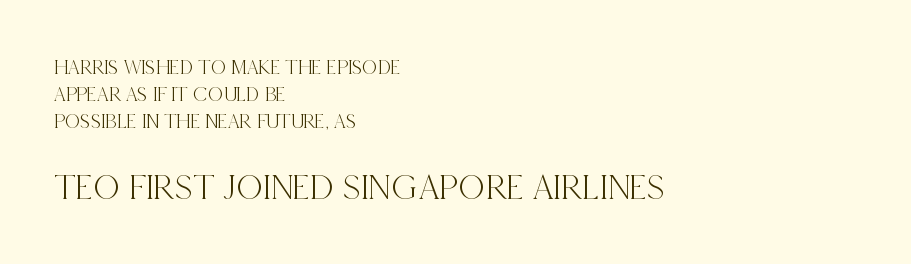
The image shows 37 px condensed serif type, upright; set left-aligned, normal line spacing (1.29x), normal letter spacing, not underlined; the second (bottom) block is 1.76x larger; a large x-height.
